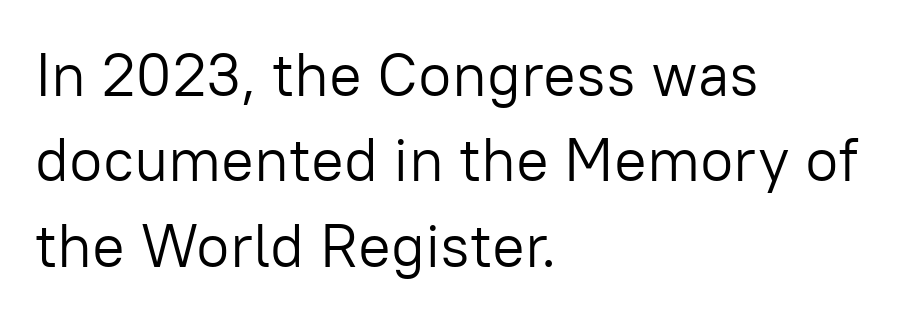
Interline gaps are of average width in this sample. Stroke thickness stays within the range of a standard reading face or lighter. The zone under the glyphs is completely vacant. You could not count columns in this text — the font is proportionally spaced.
